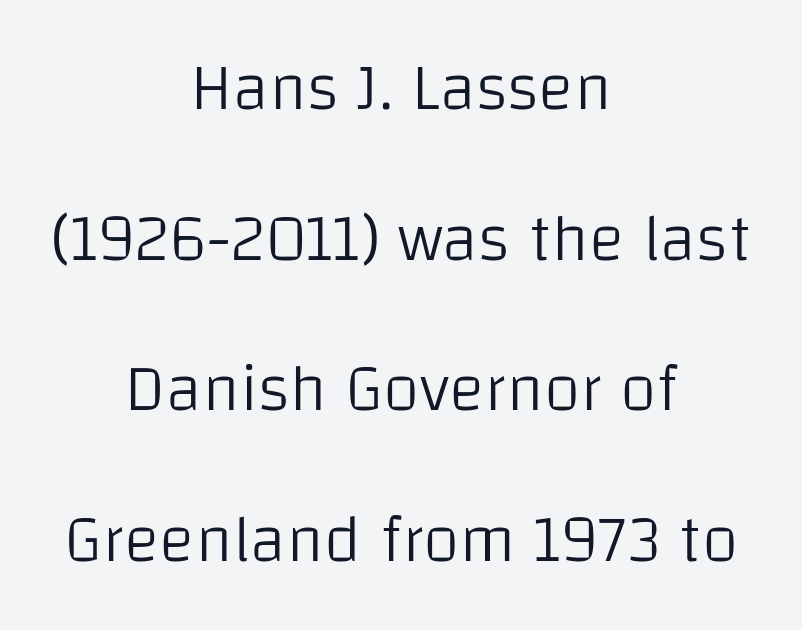
{"serif": "no", "italic": "no", "bold": "no", "weight": "light", "width": "normal", "stroke_contrast": "low", "x_height": "large", "monospaced": "no", "underline": "no", "align": "center", "line_spacing": "loose", "line_spacing_ratio": 2.25, "letter_spacing": "normal", "letter_spacing_em": 0.0, "glyph_px": 67}
